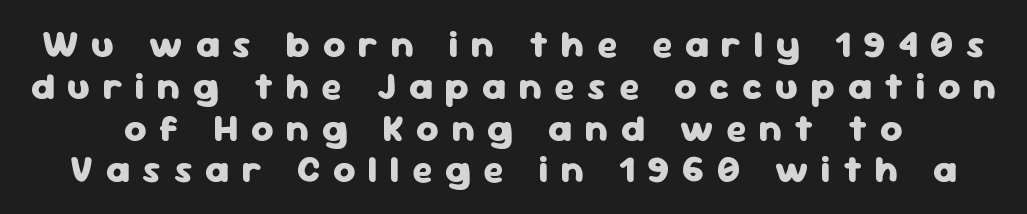
Q: Is the text bold? A: Yes.
Q: Is the text italic (slanted)? A: No, it is upright.
Q: Is the typeface a serif or a sans-serif typeface? A: Sans-serif.
Q: Is the text underlined? A: No.
Q: Is the spacing between letters normal or unusually wide? A: Unusually wide.
Q: Is the spacing between lines tight, normal or loose? A: Tight.
Q: Width (condensed, normal, or wide)? A: Normal.
Q: Stroke contrast? A: Low.
Q: x-height? A: Medium.
Q: Monospaced? A: No.
